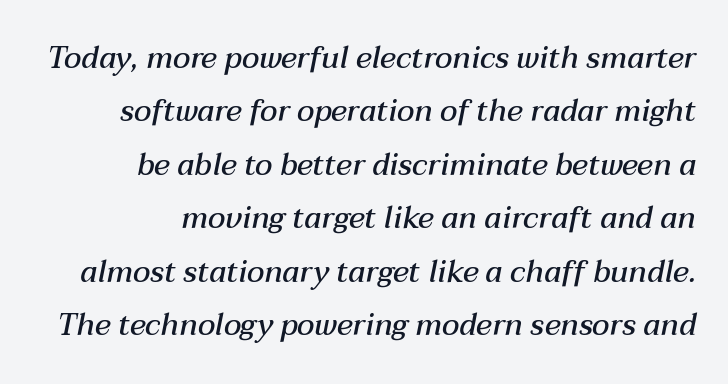
Q: Is the text bold? A: Semi-bold.
Q: Is the text italic (slanted)? A: Yes, it leans right by about 12 degrees.
Q: Is the text underlined? A: No.
Q: How is the paragraph aligned? A: Right-aligned.
Q: Is the spacing between letters normal or unusually wide? A: Normal.
Q: Width (condensed, normal, or wide)? A: Normal.
Q: Stroke contrast? A: Medium.
Q: x-height? A: Medium.
Q: Monospaced? A: No.
